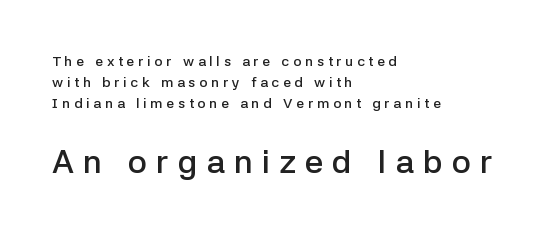
{"serif": "no", "italic": "no", "bold": "semi", "weight": "semibold", "width": "normal", "stroke_contrast": "low", "x_height": "medium", "monospaced": "no", "underline": "no", "align": "left", "line_spacing": "normal", "line_spacing_ratio": 1.49, "letter_spacing": "wide", "letter_spacing_em": 0.27, "larger_block": "second", "size_ratio": 2.36, "glyph_px": 33}
